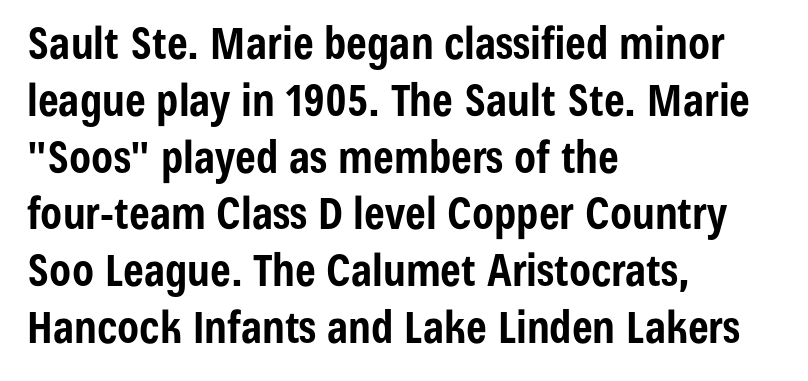
The letters stand straight up with perfectly vertical stems. The text was rendered using a sans face with plain stroke endings. Spacing verdict: proportional, widths tailored to each character. The designer left line spacing at the default. Horizontal alignment here is leftward, the default for most running prose.
